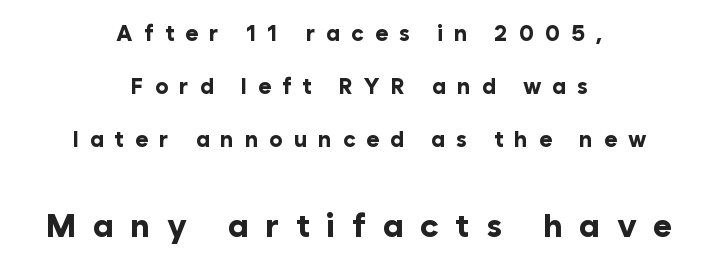
The glyphs are unaccompanied by any horizontal stroke below them. Loosely led — the rows are spread out. To sum up the face: it is a sans, with no serifs. In terms of letterspacing, this is a distinctly airy, spread setting. If you squint, the bottom block still reads clearly — it's the larger of the two. Every row of glyphs is offset so its center matches the block's center.
